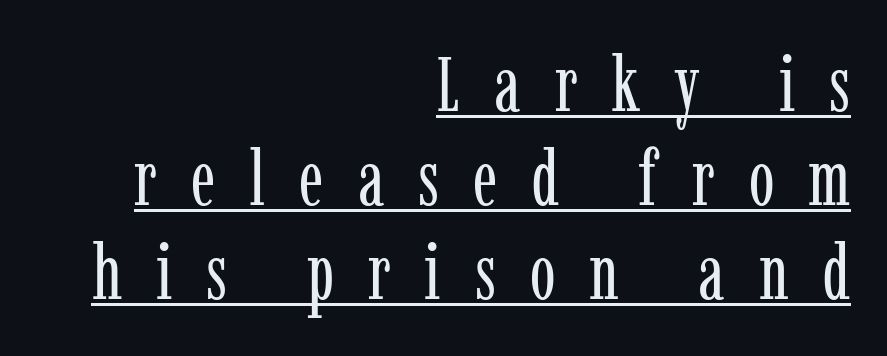
{"serif": "yes", "italic": "no", "bold": "no", "weight": "regular", "width": "condensed", "stroke_contrast": "low", "x_height": "medium", "monospaced": "no", "underline": "yes", "align": "right", "line_spacing_ratio": 1.22, "letter_spacing": "wide", "letter_spacing_em": 0.44, "glyph_px": 77}
